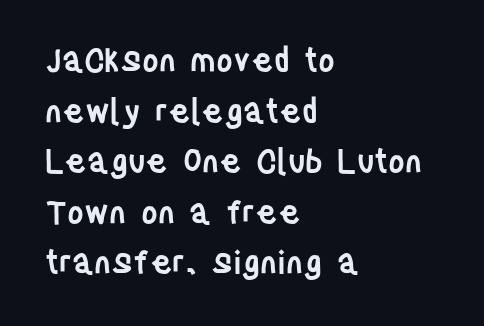
The image shows 32 px semibold, condensed sans-serif type, upright; set left-aligned, normal line spacing (1.58x), normal letter spacing, not underlined; low stroke contrast and a large x-height.
